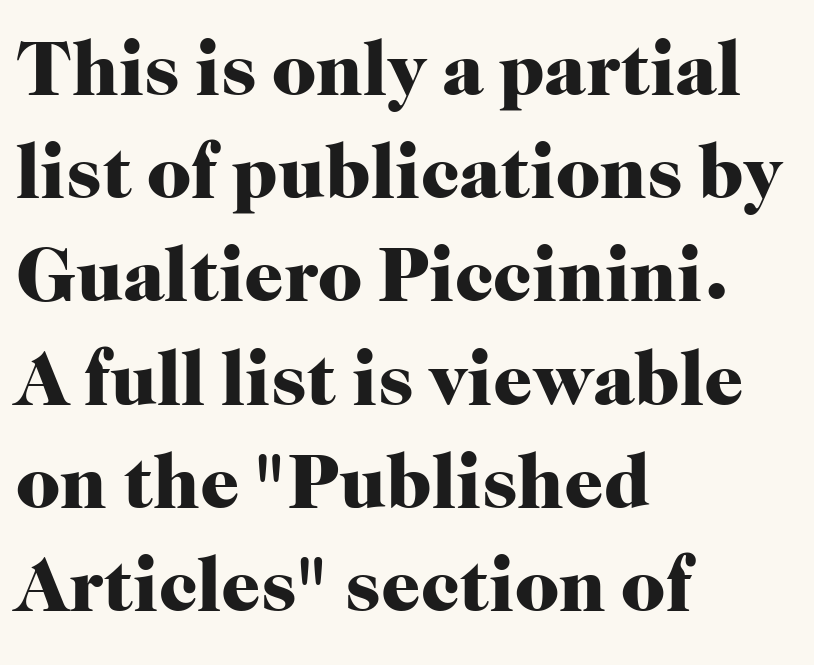
{"serif": "yes", "italic": "no", "bold": "yes", "weight": "heavy", "width": "normal", "stroke_contrast": "high", "x_height": "medium", "monospaced": "no", "underline": "no", "align": "left", "line_spacing": "normal", "line_spacing_ratio": 1.34, "letter_spacing": "normal", "letter_spacing_em": 0.0, "glyph_px": 77}
